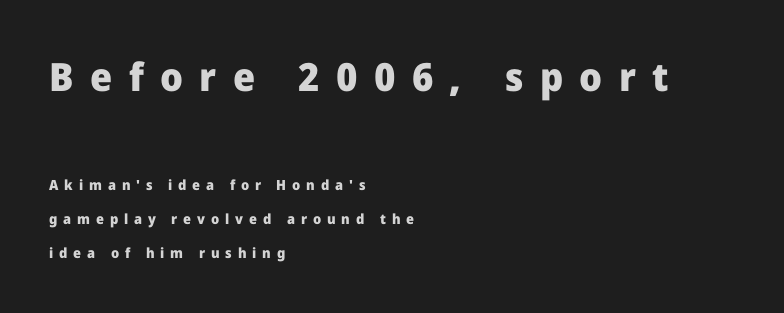
{"serif": "no", "italic": "no", "bold": "yes", "weight": "heavy", "width": "normal", "stroke_contrast": "low", "x_height": "medium", "monospaced": "no", "underline": "no", "align": "left", "line_spacing": "loose", "line_spacing_ratio": 2.43, "letter_spacing": "wide", "letter_spacing_em": 0.42, "larger_block": "first", "size_ratio": 2.79, "glyph_px": 39}
